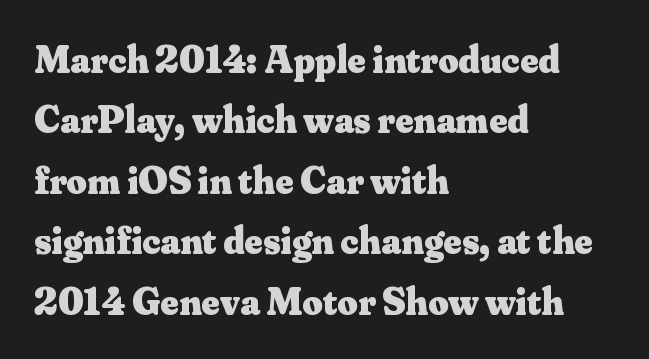
{"serif": "yes", "italic": "no", "bold": "yes", "weight": "heavy", "width": "normal", "stroke_contrast": "medium", "x_height": "small", "monospaced": "no", "underline": "no", "align": "left", "line_spacing": "normal", "line_spacing_ratio": 1.55, "letter_spacing": "normal", "letter_spacing_em": 0.0, "glyph_px": 39}
